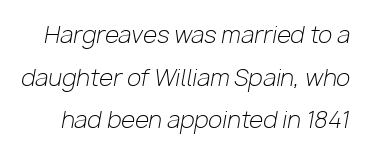
Honestly, there is no underline to notice here at all. The whole block is typeset with a tilt. The weight would be labelled regular, book, light, or lighter still. Nothing unusual about the tracking: characters are spaced as the font intends.
